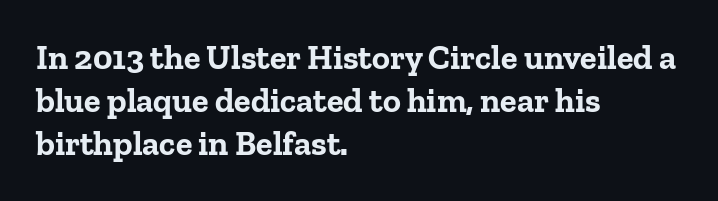
The image shows 34 px bold serif type, upright; set left-aligned, normal line spacing (1.27x), normal letter spacing, not underlined; low stroke contrast and a medium x-height.
